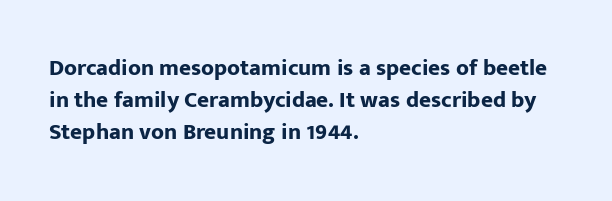
Q: Is the text bold? A: Yes.
Q: Is the text italic (slanted)? A: No, it is upright.
Q: Is the text underlined? A: No.
Q: How is the paragraph aligned? A: Left-aligned.
Q: Is the spacing between letters normal or unusually wide? A: Normal.
Q: Is the spacing between lines tight, normal or loose? A: Normal.
